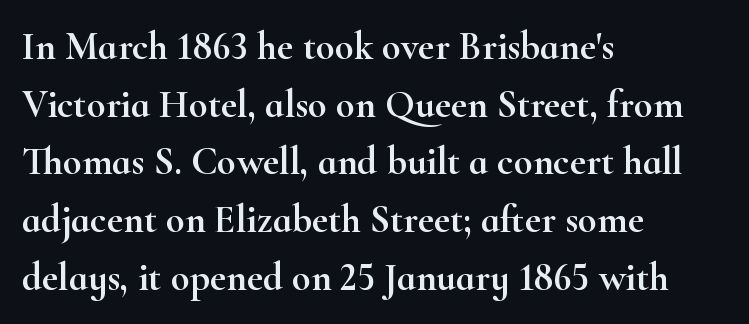
{"serif": "yes", "italic": "no", "width": "wide", "stroke_contrast": "high", "x_height": "small", "monospaced": "no", "underline": "no", "align": "left", "line_spacing": "normal", "line_spacing_ratio": 1.48, "letter_spacing": "normal", "letter_spacing_em": 0.0, "glyph_px": 39}
